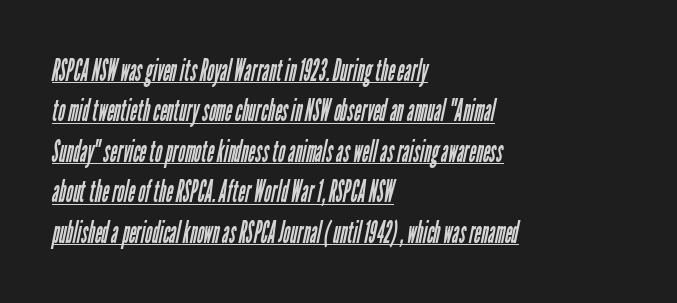
{"serif": "no", "bold": "no", "weight": "regular", "width": "condensed", "stroke_contrast": "low", "x_height": "medium", "monospaced": "no", "underline": "yes", "align": "left", "line_spacing": "normal", "line_spacing_ratio": 1.35, "letter_spacing": "normal", "letter_spacing_em": 0.0, "glyph_px": 30}
